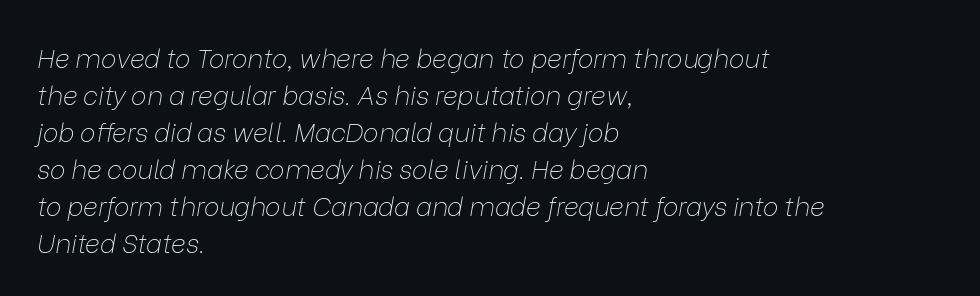
The weight would be labelled regular, book, light, or lighter still. Letter spacing: default. Horizontally, the lines are justified to the leading edge only. Notice how the stems are inclined rather than vertical — that's the hallmark of italics.
